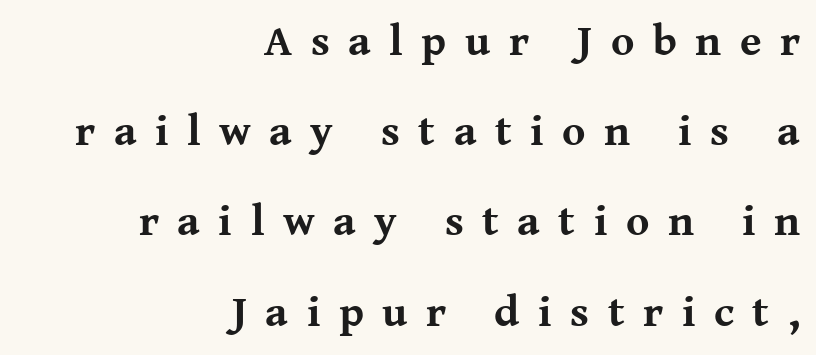
Q: Is the text bold? A: Yes.
Q: Is the text italic (slanted)? A: No, it is upright.
Q: Is the typeface a serif or a sans-serif typeface? A: Serif.
Q: Is the text underlined? A: No.
Q: How is the paragraph aligned? A: Right-aligned.
Q: Is the spacing between letters normal or unusually wide? A: Unusually wide.
Q: Is the spacing between lines tight, normal or loose? A: Loose.
Q: Width (condensed, normal, or wide)? A: Normal.
Q: Stroke contrast? A: Medium.
Q: x-height? A: Medium.
Q: Monospaced? A: No.
